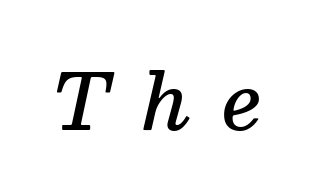
The face used here is proportionally spaced, like ordinary book or web type. The space directly below the letters is spotless. The line texture is sparse and dotted thanks to wide tracking. The passage shown leans; its letterforms are oblique.
